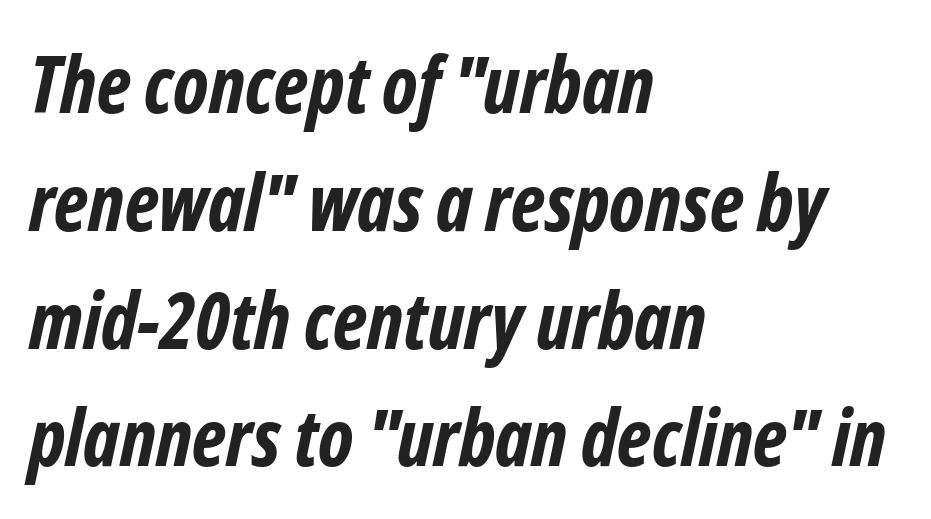
Q: Is the text bold? A: Yes.
Q: Is the typeface a serif or a sans-serif typeface? A: Sans-serif.
Q: Is the text underlined? A: No.
Q: How is the paragraph aligned? A: Left-aligned.
Q: Is the spacing between letters normal or unusually wide? A: Normal.
Q: Is the spacing between lines tight, normal or loose? A: Normal.
Q: Width (condensed, normal, or wide)? A: Condensed.
Q: Stroke contrast? A: Low.
Q: x-height? A: Medium.
Q: Monospaced? A: No.
